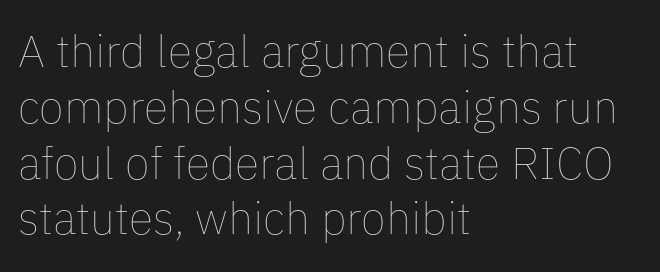
Q: Is the text bold? A: No.
Q: Is the text italic (slanted)? A: No, it is upright.
Q: Is the text underlined? A: No.
Q: How is the paragraph aligned? A: Left-aligned.
Q: Is the spacing between letters normal or unusually wide? A: Normal.
Q: Width (condensed, normal, or wide)? A: Normal.
Q: Stroke contrast? A: Low.
Q: x-height? A: Medium.
Q: Monospaced? A: No.
